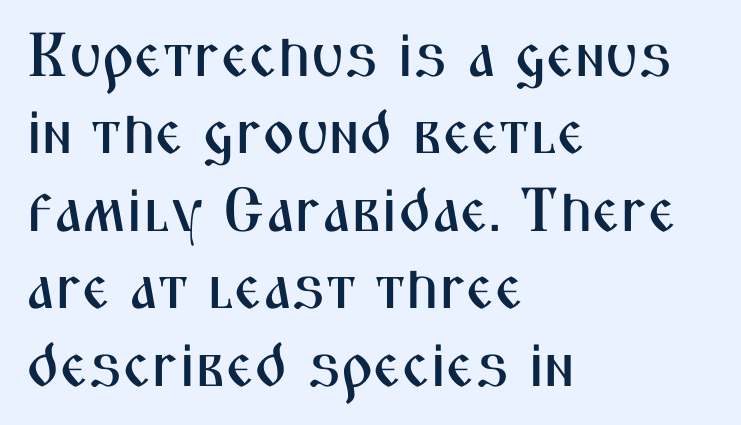
The image shows 62 px condensed sans-serif type, upright; set left-aligned, normal line spacing (1.25x), normal letter spacing, not underlined; medium stroke contrast and a medium x-height.
